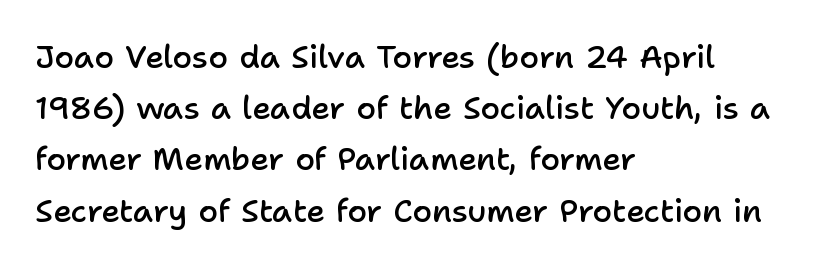
Honestly, the row spacing looks completely unremarkable. This sample uses an upright cut, with every glyph sitting square on the baseline. The type is set solid horizontally, with unmodified tracking. What kind of face is this? One without serifs — a sans. One-word summary of the alignment: left. The letters are semibold — heavier than regular but short of a full bold.
